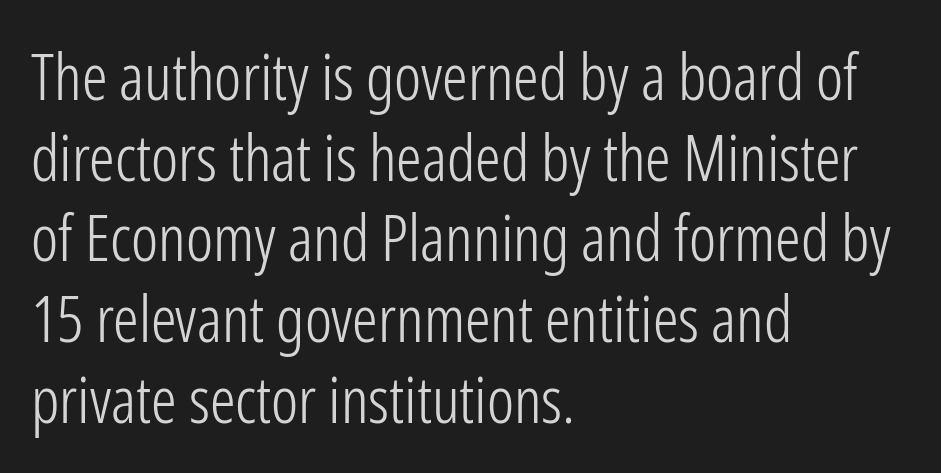
The image shows 64 px light, condensed sans-serif type, upright; set left-aligned, normal line spacing (1.26x), normal letter spacing, not underlined; low stroke contrast and a medium x-height.
